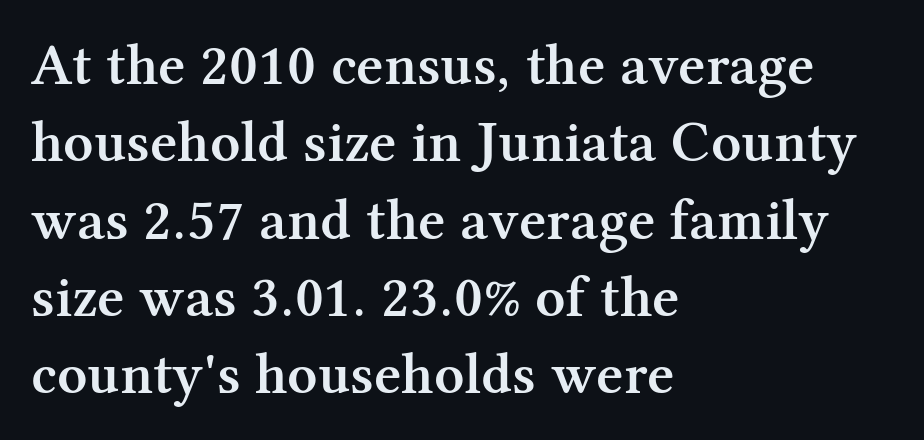
Quick note: not italic, upright. The paragraph shown leans on its left margin. A clean baseline with only descenders dipping below it. The horizontal fit of the characters is conventional and even.
